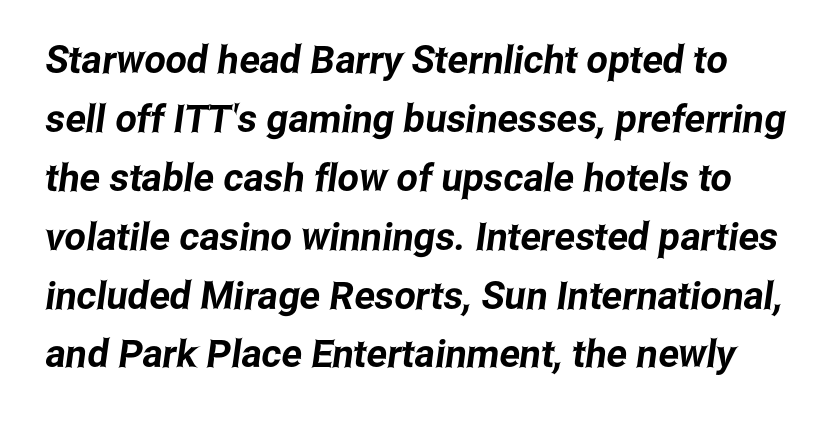
The image shows 38 px condensed sans-serif type; set normal line spacing (1.55x), normal letter spacing, not underlined; low stroke contrast and a medium x-height.
